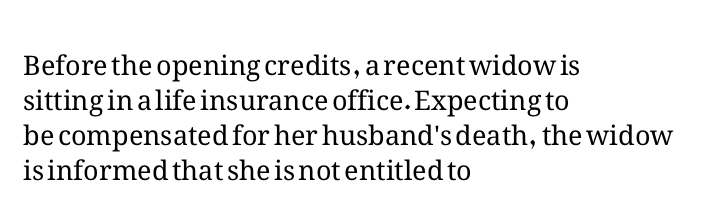
{"italic": "no", "bold": "no", "underline": "no", "align": "left", "line_spacing": "normal", "line_spacing_ratio": 1.3, "letter_spacing": "normal", "letter_spacing_em": 0.0, "glyph_px": 27}
